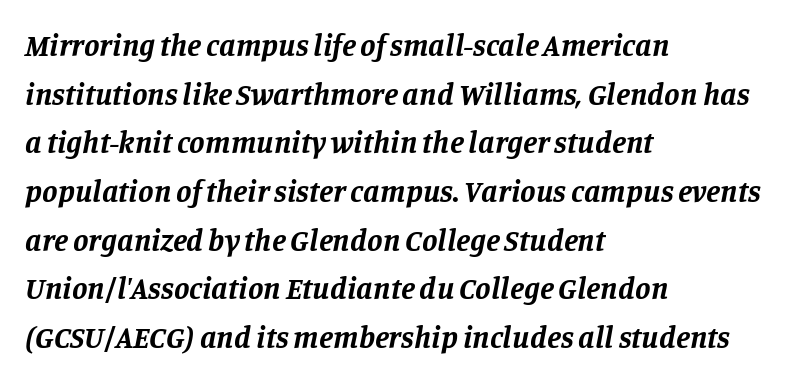
{"serif": "yes", "italic": "yes", "lean": "right", "slant_degrees": 11, "bold": "yes", "weight": "bold", "width": "normal", "stroke_contrast": "low", "x_height": "large", "monospaced": "no", "underline": "no", "align": "left", "line_spacing": "normal", "line_spacing_ratio": 1.57, "letter_spacing": "normal", "letter_spacing_em": 0.0, "glyph_px": 31}
